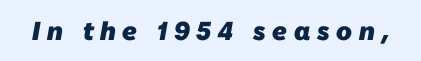
The image shows 26 px bold type; set unusually wide letter spacing (+0.26 em), not underlined.
